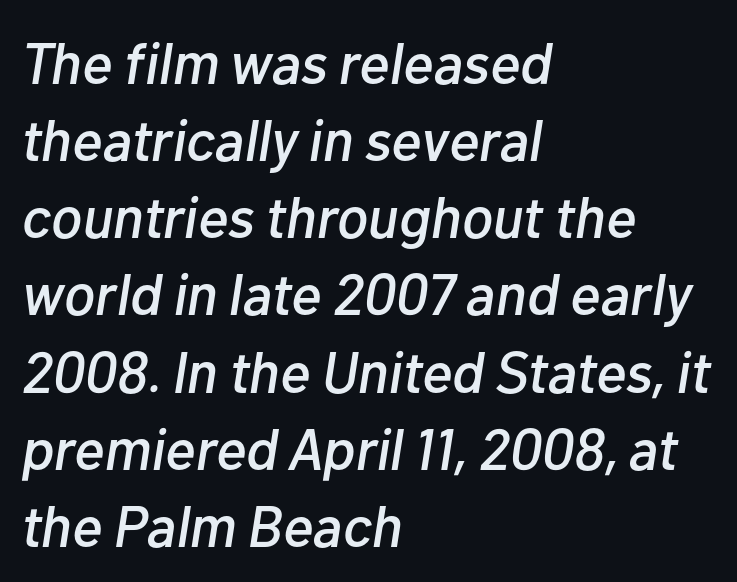
Honestly, there is no underline to notice here at all. Looks like regular typesetting: each glyph gets only the width it needs. The lines are quadded left. Is the letter spacing exaggerated? No — it looks like the ordinary default. One glance says typical: line gaps are just what's usual.
